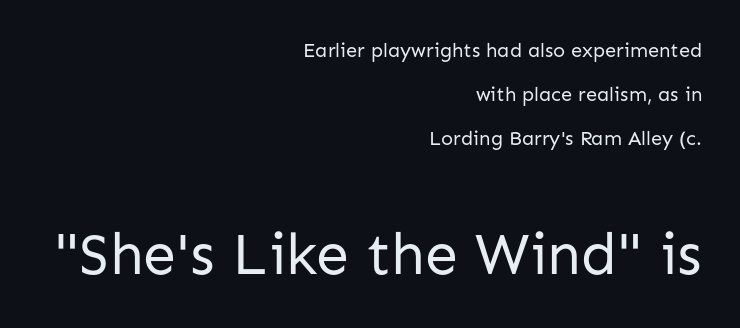
{"serif": "no", "italic": "no", "bold": "no", "weight": "regular", "width": "normal", "stroke_contrast": "low", "x_height": "medium", "monospaced": "no", "underline": "no", "align": "right", "line_spacing": "loose", "line_spacing_ratio": 2.21, "letter_spacing": "normal", "letter_spacing_em": 0.0, "larger_block": "second", "size_ratio": 2.95, "glyph_px": 59}
